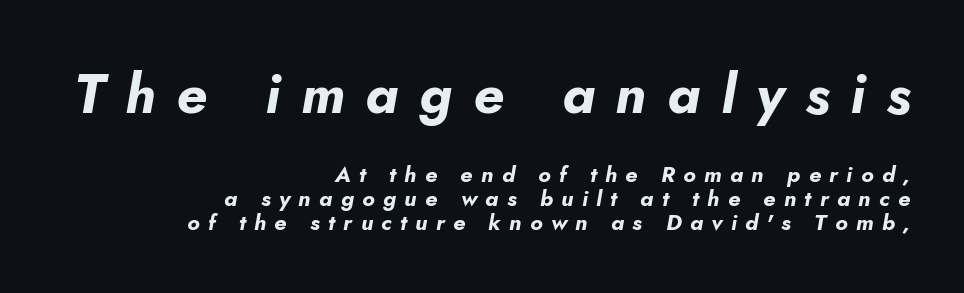
Q: Is the text bold? A: Yes.
Q: Is the text italic (slanted)? A: Yes, it leans right by about 5 degrees.
Q: Is the text underlined? A: No.
Q: How is the paragraph aligned? A: Right-aligned.
Q: Is the spacing between letters normal or unusually wide? A: Unusually wide.
Q: Is the spacing between lines tight, normal or loose? A: Tight.
Q: Which block of text is set in a larger size, the first (top) or the second (bottom)? A: The first (top) one.
Q: Width (condensed, normal, or wide)? A: Normal.
Q: Stroke contrast? A: Low.
Q: x-height? A: Small.
Q: Monospaced? A: No.
